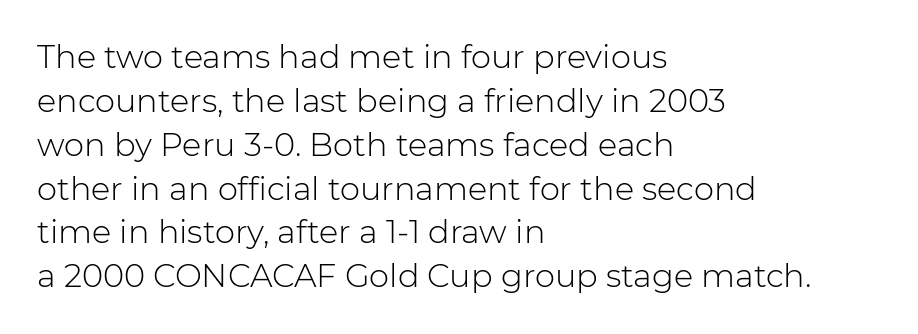
The image shows 32 px light sans-serif type, upright; set left-aligned, normal line spacing (1.37x), normal letter spacing, not underlined; low stroke contrast and a medium x-height.
